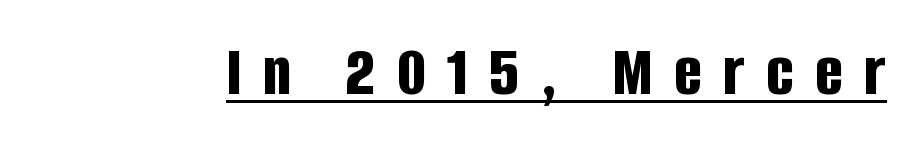
Q: Is the text bold? A: Yes.
Q: Is the text italic (slanted)? A: No, it is upright.
Q: Is the typeface a serif or a sans-serif typeface? A: Sans-serif.
Q: Is the text underlined? A: Yes.
Q: Is the spacing between letters normal or unusually wide? A: Unusually wide.
Q: Width (condensed, normal, or wide)? A: Condensed.
Q: Stroke contrast? A: Low.
Q: x-height? A: Large.
Q: Monospaced? A: No.
